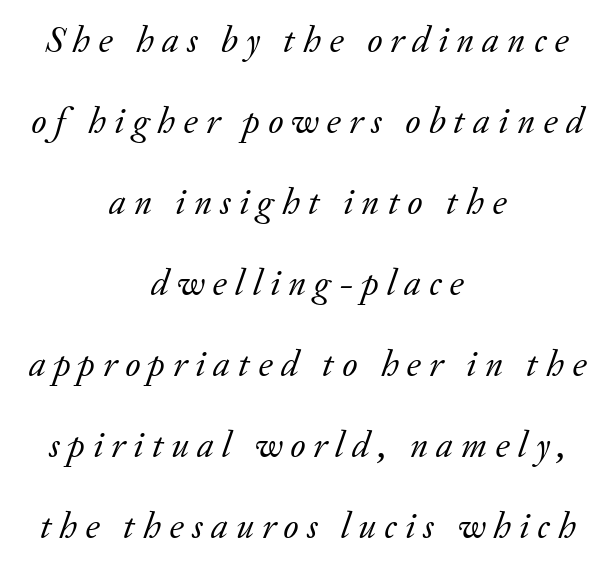
Q: Is the text bold? A: No.
Q: Is the text italic (slanted)? A: Yes, it leans right by about 20 degrees.
Q: Is the typeface a serif or a sans-serif typeface? A: Serif.
Q: Is the text underlined? A: No.
Q: How is the paragraph aligned? A: Centered.
Q: Is the spacing between letters normal or unusually wide? A: Unusually wide.
Q: Is the spacing between lines tight, normal or loose? A: Loose.
Q: Width (condensed, normal, or wide)? A: Normal.
Q: Stroke contrast? A: Low.
Q: x-height? A: Small.
Q: Monospaced? A: No.
